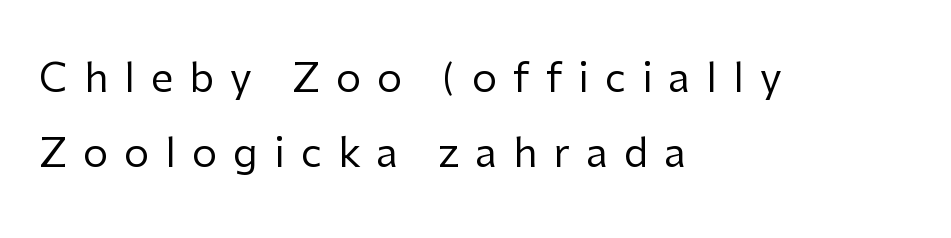
The image shows 40 px regular-weight sans-serif type, upright; set left-aligned, line spacing 1.87x, unusually wide letter spacing (+0.4 em), not underlined; low stroke contrast and a medium x-height.
